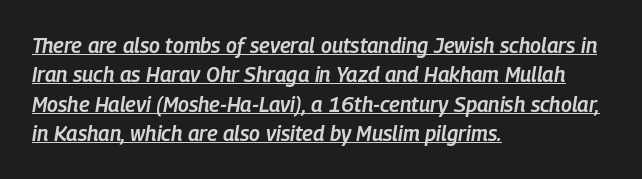
{"italic": "yes", "lean": "right", "slant_degrees": 9, "bold": "semi", "underline": "yes", "align": "left", "line_spacing": "normal", "line_spacing_ratio": 1.4, "letter_spacing": "normal", "letter_spacing_em": 0.0, "glyph_px": 21}
